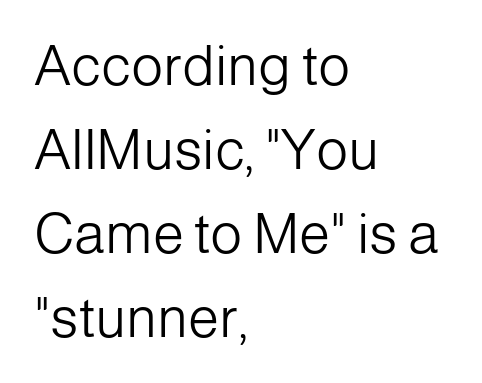
The rendering uses natural spacing where letterforms have individual widths. The foot of each line stays bare and open. The block of text has a typical density, with ordinary space between rows. Inter-character spacing is left at the font's built-in metrics. Typographically, this falls in the sans-serif category. No chunkiness to these letters — they're not bold.
